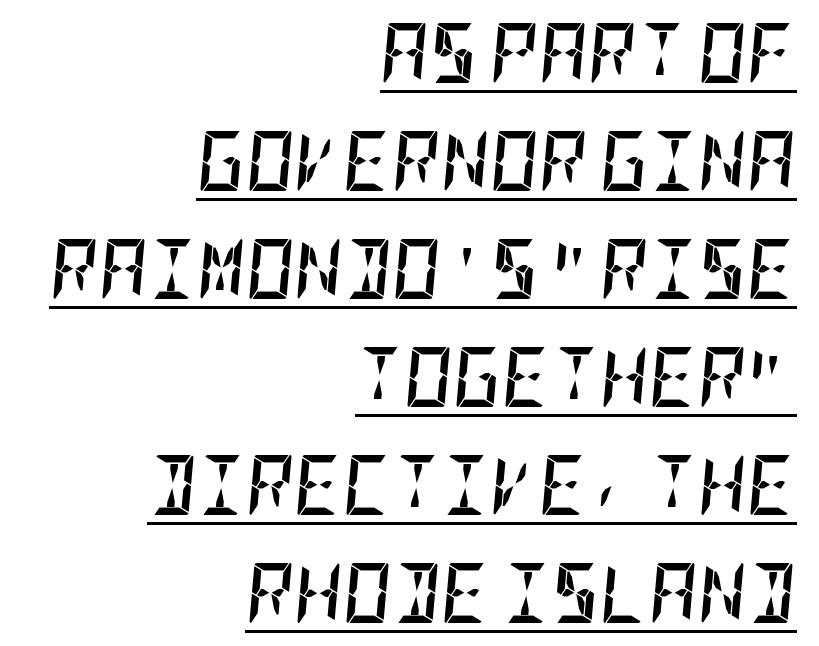
What decoration does the sample have? An underline. The lettering tilts uniformly, giving the passage an italic look. These lines keep a tight, regular rhythm from letter to letter. Look at the stroke-to-counter ratio: heavy, a bold. These lines are set flush right with a ragged left edge.
